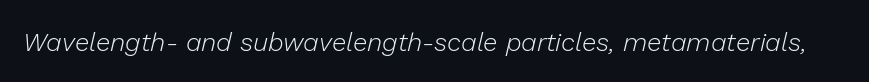
{"italic": "yes", "lean": "right", "slant_degrees": 13, "bold": "no", "underline": "no", "letter_spacing": "normal", "letter_spacing_em": 0.0, "glyph_px": 26}
